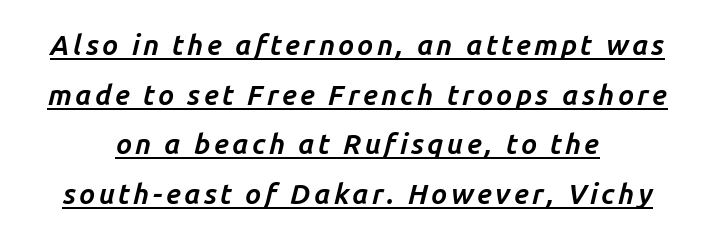
The image shows 28 px bold type, italic (leaning right); set centered, line spacing 1.77x, underlined; low stroke contrast and a medium x-height.
